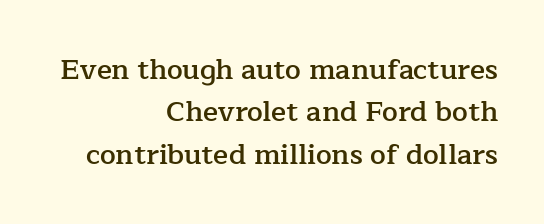
Q: Is the text bold? A: Semi-bold.
Q: Is the text italic (slanted)? A: No, it is upright.
Q: Is the typeface a serif or a sans-serif typeface? A: Serif.
Q: Is the text underlined? A: No.
Q: How is the paragraph aligned? A: Right-aligned.
Q: Is the spacing between letters normal or unusually wide? A: Normal.
Q: Is the spacing between lines tight, normal or loose? A: Normal.
Q: Width (condensed, normal, or wide)? A: Normal.
Q: Stroke contrast? A: Low.
Q: x-height? A: Medium.
Q: Monospaced? A: No.
